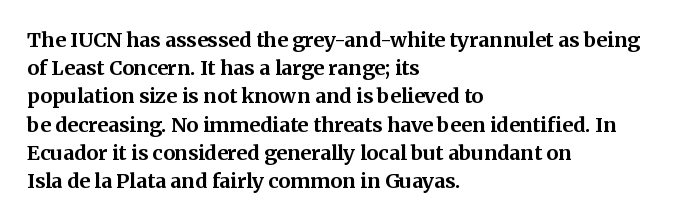
The image shows 20 px bold type, upright; set left-aligned, normal line spacing (1.41x), normal letter spacing, not underlined.
